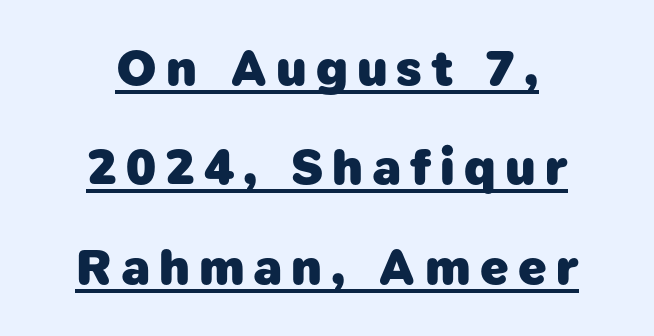
Line spacing here is loose. Underlined type. Caption: multi-line text, centered on the measure. Nope, no serifs anywhere on these letters.
